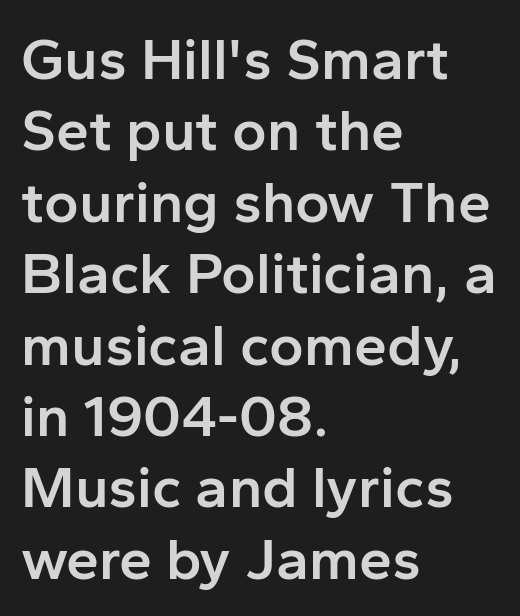
The letters are semibold — heavier than regular but short of a full bold. The face used here is a sans, in the tradition of grotesques and geometrics. Ordinary non-slanted type is in use. Varying glyph widths throughout — classic text-font behaviour. The string is rendered with underlining switched off.
